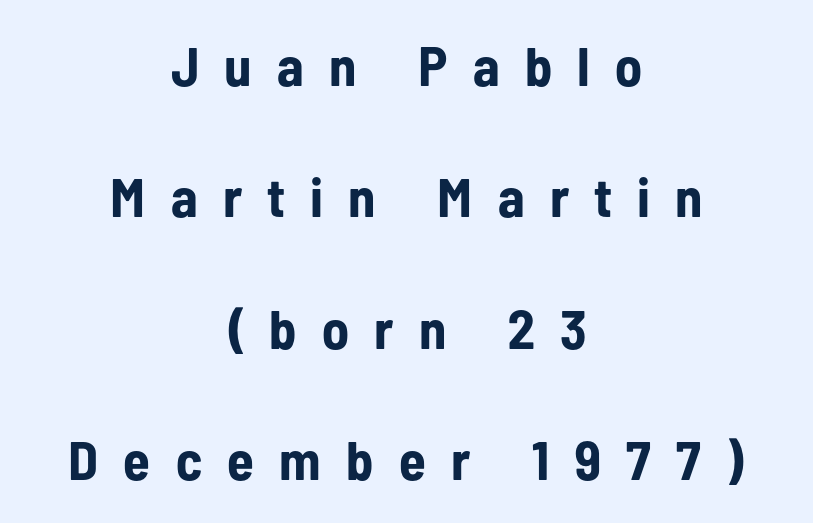
The rendering positions every line midway between the sides. This is sans-serif lettering, the kind often seen on screens and signage. Display-style spreading of the glyphs; the letterfit is very open. Clear beneath every line of the passage.
